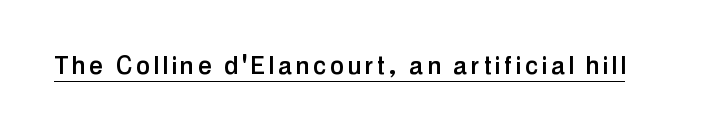
Nothing sits at the stroke ends, so this counts as sans-serif. This sample has the flowing, uneven cadence of proportional lettering. Has an underline been added? It has. The letters stand upright; this is a roman face.
